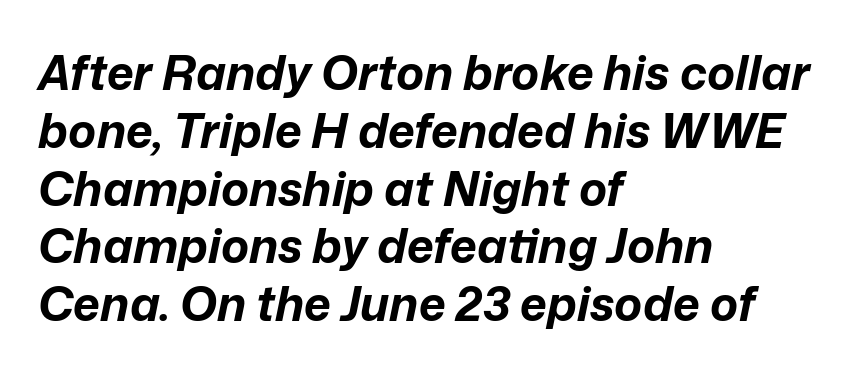
{"italic": "yes", "lean": "right", "slant_degrees": 12, "bold": "yes", "weight": "bold", "width": "normal", "stroke_contrast": "low", "x_height": "medium", "monospaced": "no", "underline": "no", "align": "left", "line_spacing_ratio": 1.23, "letter_spacing": "normal", "letter_spacing_em": 0.0, "glyph_px": 47}
